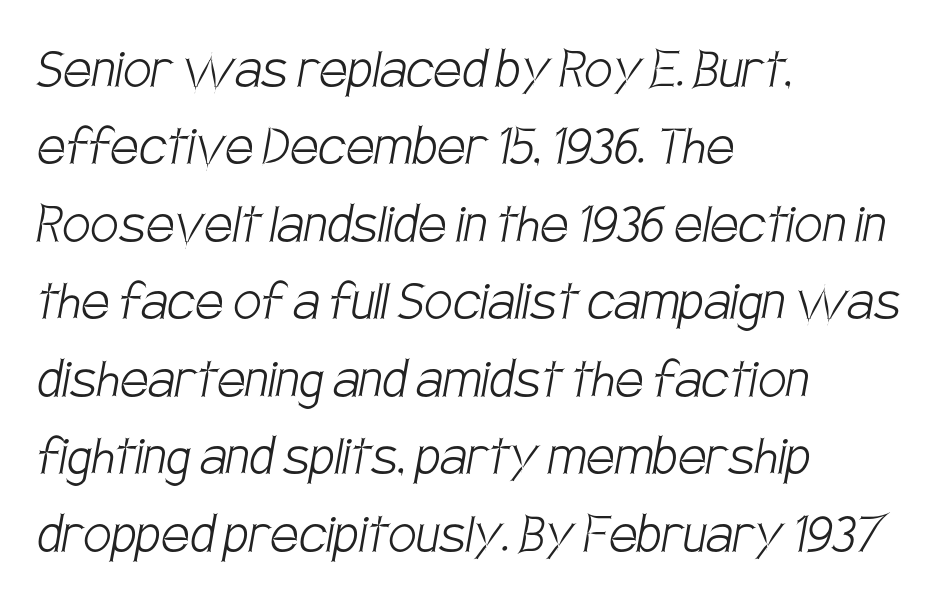
Q: Is the text bold? A: No.
Q: Is the typeface a serif or a sans-serif typeface? A: Sans-serif.
Q: Is the text underlined? A: No.
Q: How is the paragraph aligned? A: Left-aligned.
Q: Is the spacing between letters normal or unusually wide? A: Normal.
Q: Width (condensed, normal, or wide)? A: Condensed.
Q: Stroke contrast? A: Low.
Q: x-height? A: Large.
Q: Monospaced? A: No.
